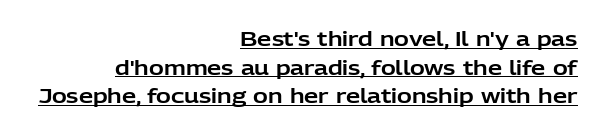
The image shows 20 px text type, upright; set right-aligned, normal line spacing (1.43x), normal letter spacing, underlined.
